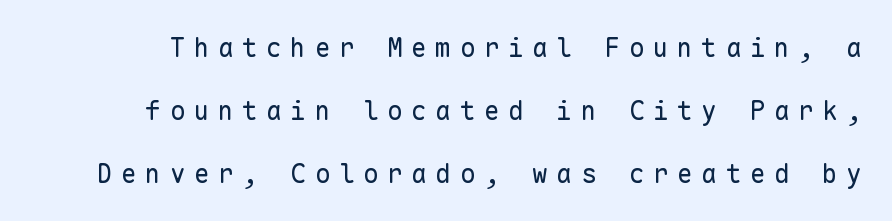
The image shows 26 px text type, upright; set loose line spacing (2.42x), unusually wide letter spacing (+0.33 em), not underlined.
